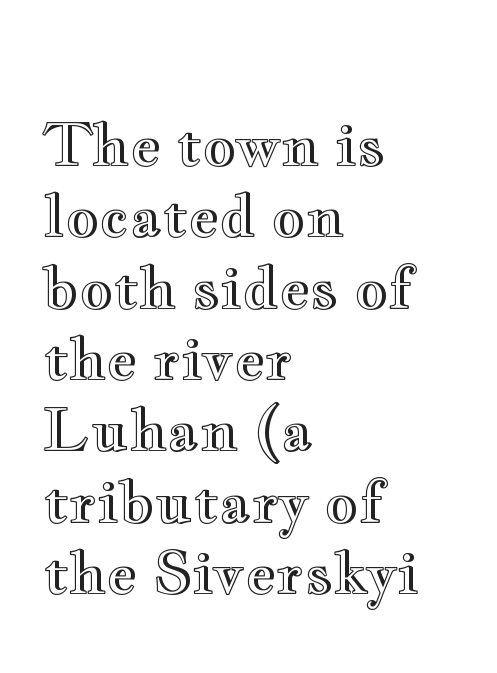
{"italic": "no", "width": "wide", "x_height": "small", "monospaced": "no", "underline": "no", "align": "left", "line_spacing_ratio": 1.23, "letter_spacing": "normal", "letter_spacing_em": 0.0, "glyph_px": 58}
